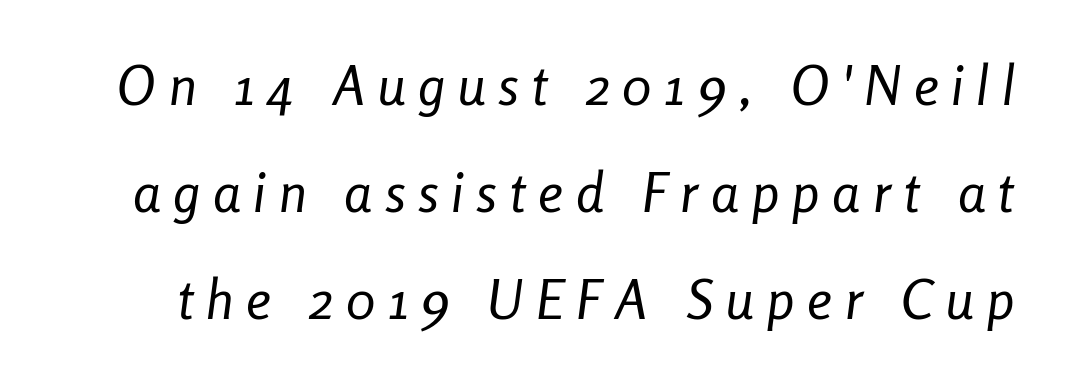
Q: Is the text bold? A: No.
Q: Is the text italic (slanted)? A: Yes, it leans right by about 8 degrees.
Q: Is the text underlined? A: No.
Q: Is the spacing between letters normal or unusually wide? A: Unusually wide.
Q: Is the spacing between lines tight, normal or loose? A: Loose.
Q: Width (condensed, normal, or wide)? A: Condensed.
Q: Stroke contrast? A: Low.
Q: x-height? A: Medium.
Q: Monospaced? A: No.
